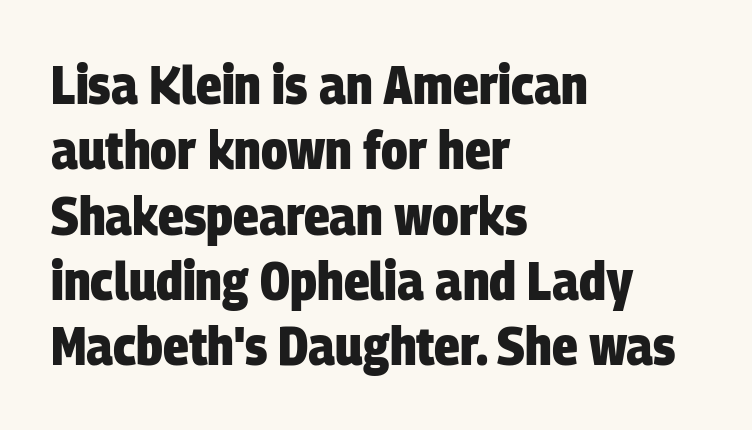
Is the block centered? No — it sits flush against the left margin. The passage shown is typeset with a sans-serif family. The type is set solid horizontally, with unmodified tracking. Check under the words: just untouched page. Pretty heavy lettering here — definitely bold.
